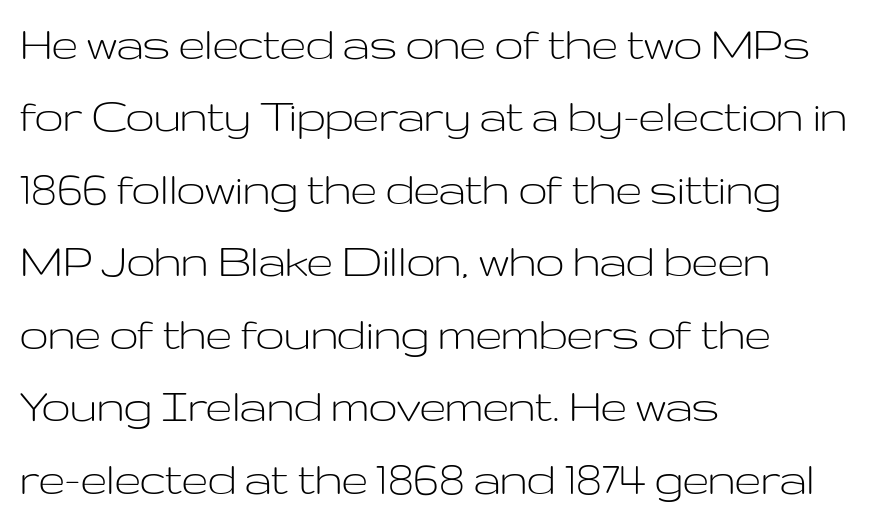
The image shows 51 px light, wide sans-serif type, upright; set left-aligned, normal line spacing (1.42x), normal letter spacing, not underlined; low stroke contrast and a medium x-height.
